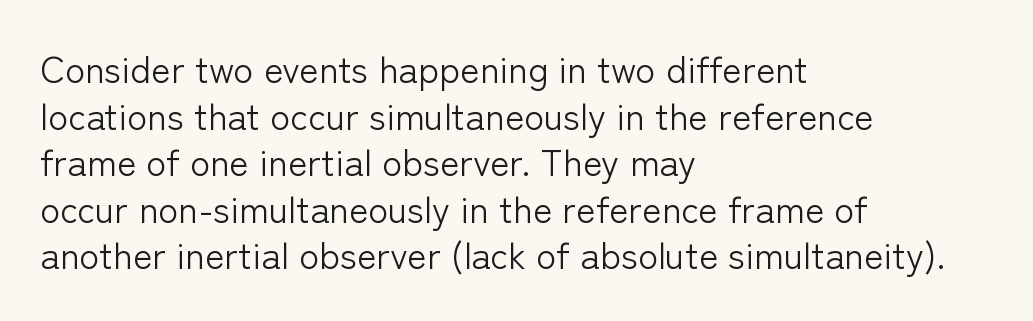
{"serif": "no", "italic": "no", "bold": "no", "weight": "light", "width": "normal", "stroke_contrast": "low", "x_height": "medium", "monospaced": "no", "underline": "no", "align": "left", "line_spacing": "normal", "line_spacing_ratio": 1.26, "letter_spacing": "normal", "letter_spacing_em": 0.0, "glyph_px": 37}
